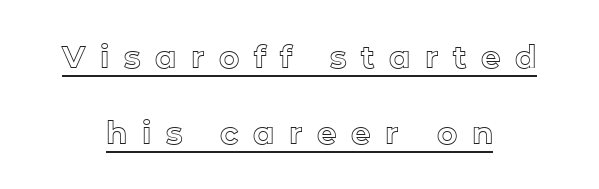
Q: Is the text italic (slanted)? A: No, it is upright.
Q: Is the text underlined? A: Yes.
Q: How is the paragraph aligned? A: Centered.
Q: Is the spacing between letters normal or unusually wide? A: Unusually wide.
Q: Is the spacing between lines tight, normal or loose? A: Loose.
Q: Width (condensed, normal, or wide)? A: Normal.
Q: x-height? A: Medium.
Q: Monospaced? A: No.
